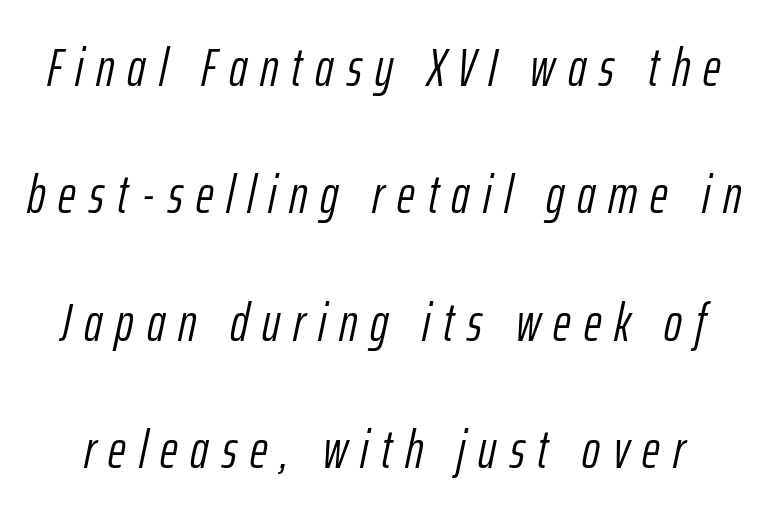
The image shows 54 px light, condensed type, italic (leaning right); set loose line spacing (2.36x), unusually wide letter spacing (+0.24 em), not underlined; low stroke contrast and a medium x-height.
